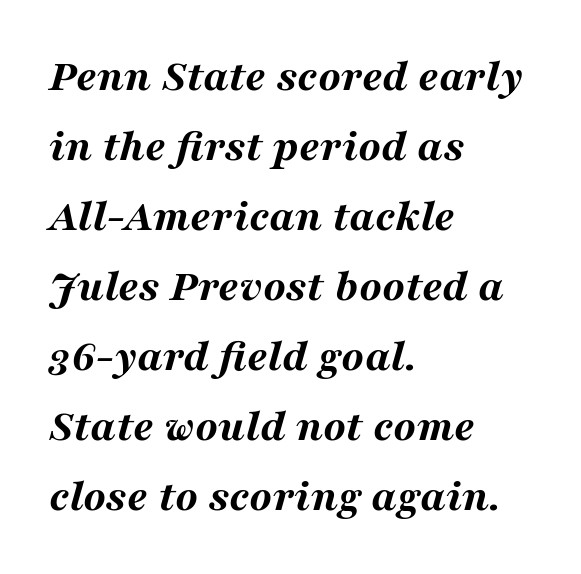
The image shows 46 px bold, wide type, italic (leaning right); set left-aligned, normal line spacing (1.52x), normal letter spacing, not underlined; medium stroke contrast and a medium x-height.
